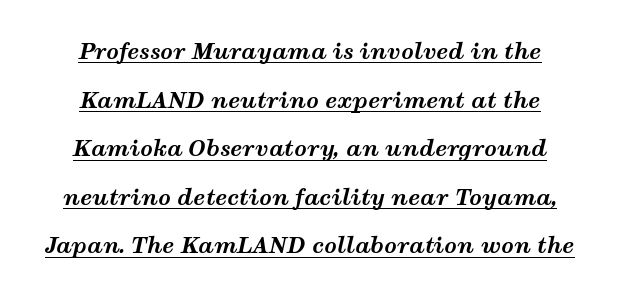
Q: Is the text bold? A: Yes.
Q: Is the text italic (slanted)? A: Yes, it leans right by about 12 degrees.
Q: Is the text underlined? A: Yes.
Q: How is the paragraph aligned? A: Centered.
Q: Is the spacing between letters normal or unusually wide? A: Normal.
Q: Is the spacing between lines tight, normal or loose? A: Loose.
